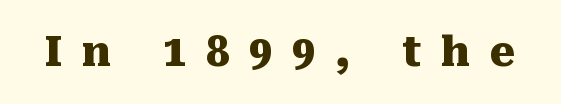
Is the type bold? Yes — the strokes are clearly thick and heavy. The typography opts for an upright posture over an oblique one. The glyphs are unaccompanied by any horizontal stroke below them. Think of a printed novel: that variable character pitch is what you see here. Look at the tracking — it's clearly loosened, letters drifting apart.
